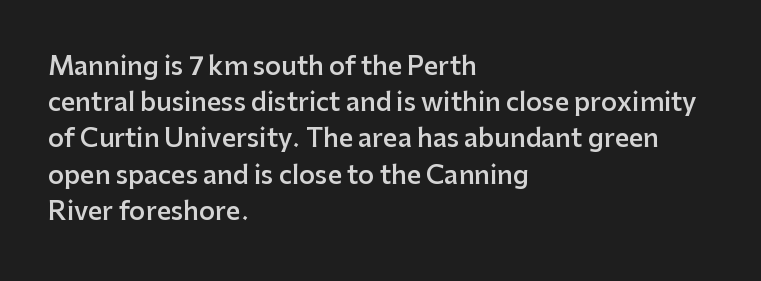
The image shows 25 px text type, upright; set left-aligned, normal line spacing (1.45x), normal letter spacing, not underlined.
